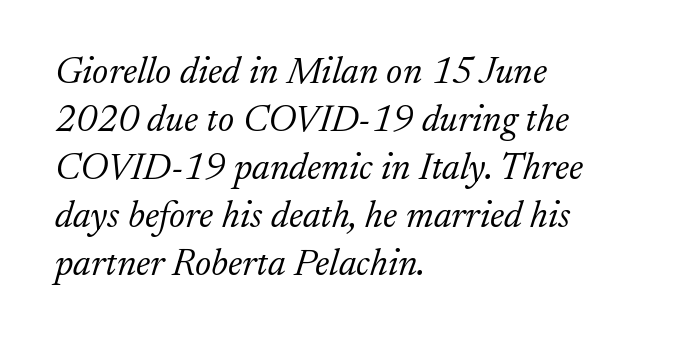
The text block is weighted toward the left margin, trailing off unevenly rightward. Bare-footed words on every line. The face used here is proportionally spaced, like ordinary book or web type. This sample uses an oblique cut, with every glyph tilted off the vertical. Glyph-to-glyph distance matches everyday printed text. Horizontal bands of white between lines are of average thickness.
